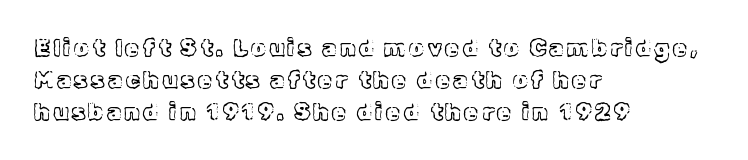
The image shows 23 px text type, upright; set left-aligned, normal line spacing (1.39x), not underlined.
